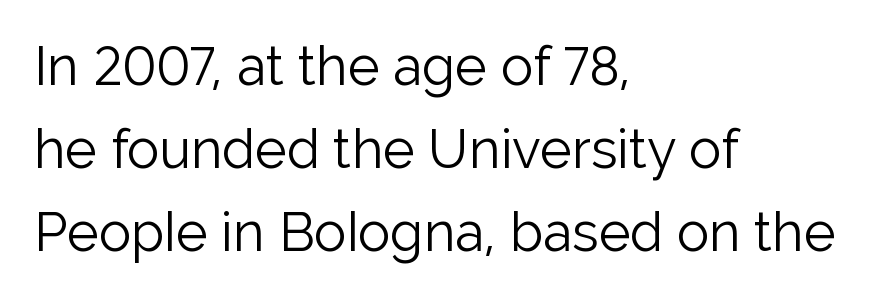
In terms of letterform style, serifs are entirely absent. This sample keeps an unexceptional amount of space between lines. The font's upright variant was chosen for this text. This rendering features lettering with no underline. Looks like regular typesetting: each glyph gets only the width it needs.
